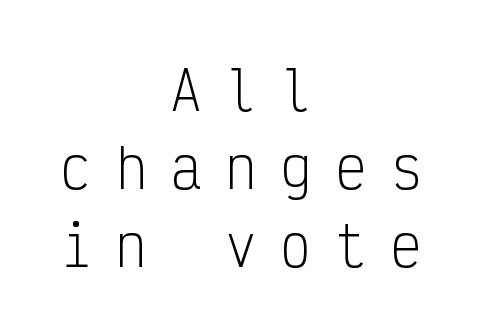
The image shows 53 px light, condensed sans-serif type, upright, monospaced; set centered, normal line spacing (1.47x), unusually wide letter spacing (+0.44 em), not underlined; low stroke contrast and a medium x-height.
